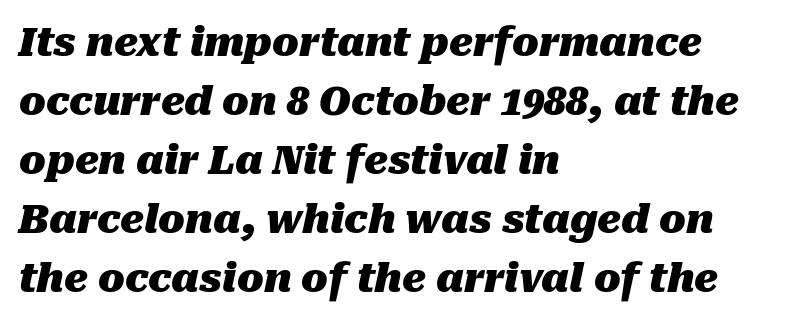
Q: Is the text bold? A: Yes.
Q: Is the text italic (slanted)? A: Yes, it leans right by about 10 degrees.
Q: Is the text underlined? A: No.
Q: How is the paragraph aligned? A: Left-aligned.
Q: Is the spacing between letters normal or unusually wide? A: Normal.
Q: Is the spacing between lines tight, normal or loose? A: Normal.
Q: Width (condensed, normal, or wide)? A: Normal.
Q: Stroke contrast? A: Medium.
Q: x-height? A: Medium.
Q: Monospaced? A: No.
